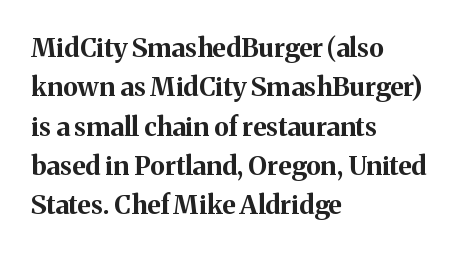
Q: Is the text bold? A: Yes.
Q: Is the text italic (slanted)? A: No, it is upright.
Q: Is the text underlined? A: No.
Q: How is the paragraph aligned? A: Left-aligned.
Q: Is the spacing between letters normal or unusually wide? A: Normal.
Q: Is the spacing between lines tight, normal or loose? A: Normal.
